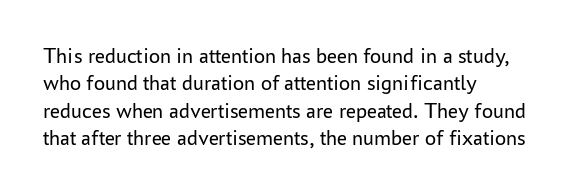
Q: Is the text bold? A: No.
Q: Is the text italic (slanted)? A: No, it is upright.
Q: Is the text underlined? A: No.
Q: How is the paragraph aligned? A: Left-aligned.
Q: Is the spacing between letters normal or unusually wide? A: Normal.
Q: Is the spacing between lines tight, normal or loose? A: Normal.
